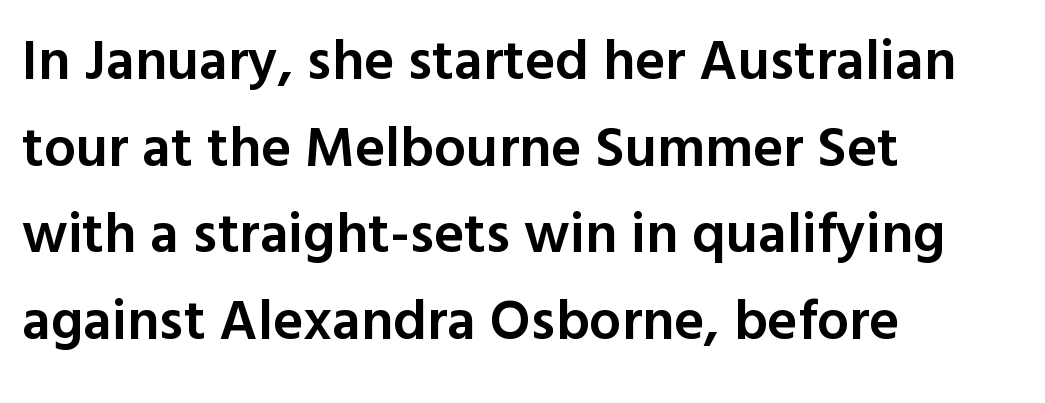
Regarding leading, the lines here are spaced in the standard way. A typesetter would call this zero additional tracking. Moderately thickened strokes mark this as semibold type. Every row of glyphs begins at an identical x-position on the left.
